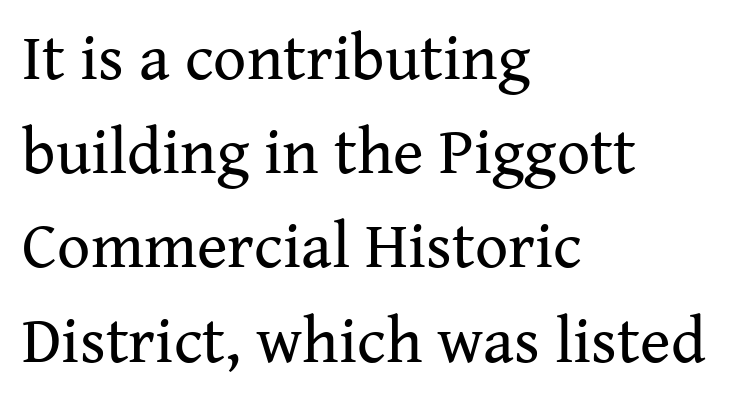
{"serif": "yes", "italic": "no", "bold": "no", "weight": "regular", "width": "normal", "stroke_contrast": "medium", "x_height": "medium", "monospaced": "no", "underline": "no", "align": "left", "line_spacing": "normal", "line_spacing_ratio": 1.45, "letter_spacing": "normal", "letter_spacing_em": 0.0, "glyph_px": 65}
